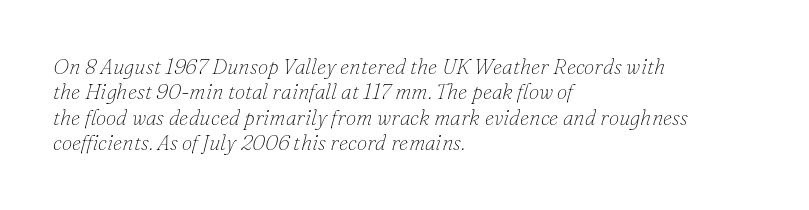
The image shows 21 px text type, italic (leaning right); set left-aligned, line spacing 1.21x, normal letter spacing, not underlined.
